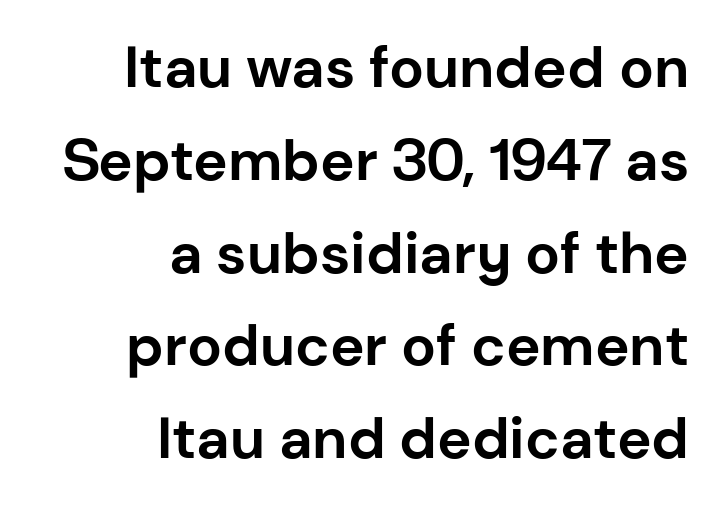
{"serif": "no", "italic": "no", "bold": "yes", "weight": "bold", "width": "normal", "stroke_contrast": "low", "x_height": "medium", "monospaced": "no", "underline": "no", "align": "right", "line_spacing": "normal", "line_spacing_ratio": 1.6, "letter_spacing": "normal", "letter_spacing_em": 0.0, "glyph_px": 58}
